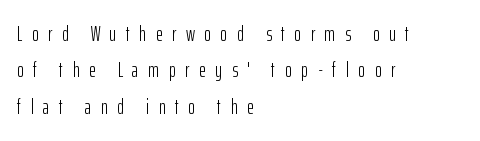
Q: Is the text bold? A: No.
Q: Is the text italic (slanted)? A: No, it is upright.
Q: Is the text underlined? A: No.
Q: How is the paragraph aligned? A: Left-aligned.
Q: Is the spacing between letters normal or unusually wide? A: Unusually wide.
